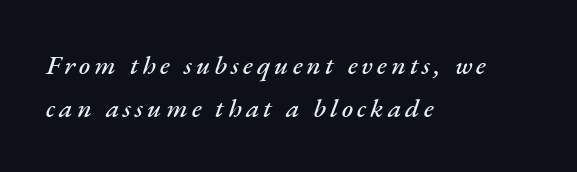
This rendering uses left alignment, leaving the right contour irregular. Compared with ordinary roman type, these characters are visibly tilted. Interline gaps are of average width in this sample. Check the space under the baseline: it is left empty.
